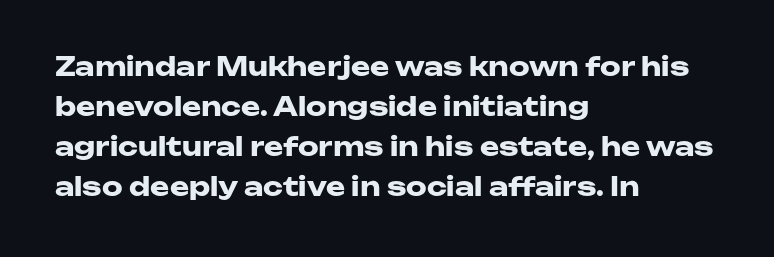
The letterforms sit shoulder to shoulder at normal distance. If you measured baseline to baseline, you'd find a middling distance. The specimen omits any rule beneath the text block's lines. These lines stack with their left ends in a neat column.
